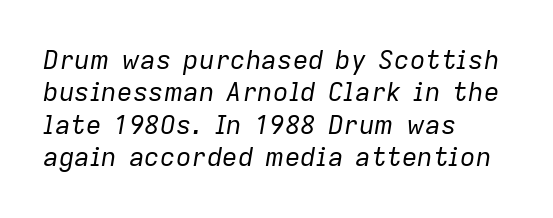
{"italic": "yes", "lean": "right", "slant_degrees": 9, "bold": "no", "underline": "no", "align": "left", "line_spacing": "normal", "line_spacing_ratio": 1.25, "letter_spacing": "normal", "letter_spacing_em": 0.0, "glyph_px": 26}
